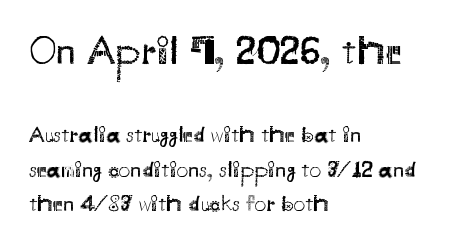
{"serif": "no", "italic": "no", "bold": "no", "weight": "regular", "width": "normal", "stroke_contrast": "medium", "x_height": "small", "monospaced": "no", "underline": "no", "align": "left", "line_spacing": "normal", "line_spacing_ratio": 1.48, "letter_spacing": "normal", "letter_spacing_em": 0.0, "larger_block": "first", "size_ratio": 1.78, "glyph_px": 41}
